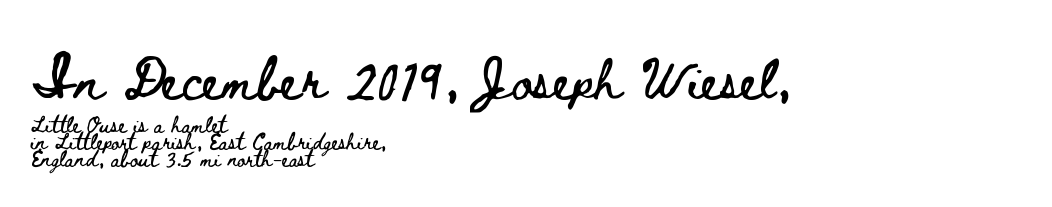
The image shows 41 px wide type; set left-aligned, tight line spacing (1.04x), normal letter spacing, not underlined; the first (top) block is 2.56x larger; low stroke contrast and a small x-height.
